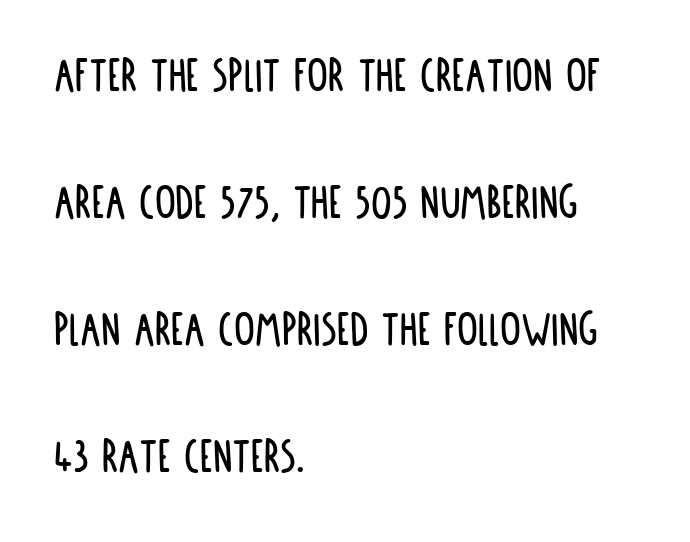
A typesetter would label this face a sans. Letter spacing: default. A student would call this left alignment; a typographer would say flush left, rag right. Leading: increased. The passage shown is typed in a proportional face where columns would drift.
